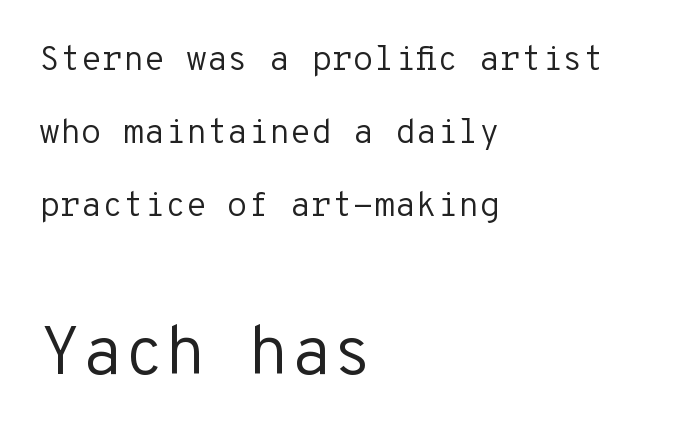
The image shows 68 px regular-weight sans-serif type, upright, monospaced; set left-aligned, loose line spacing (2.15x), normal letter spacing, not underlined; the second (bottom) block is 2.0x larger; low stroke contrast and a medium x-height.
